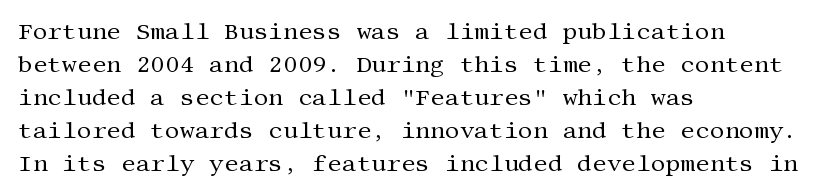
{"italic": "no", "bold": "no", "underline": "no", "align": "left", "line_spacing": "normal", "line_spacing_ratio": 1.43, "letter_spacing": "normal", "letter_spacing_em": 0.0, "glyph_px": 23}
